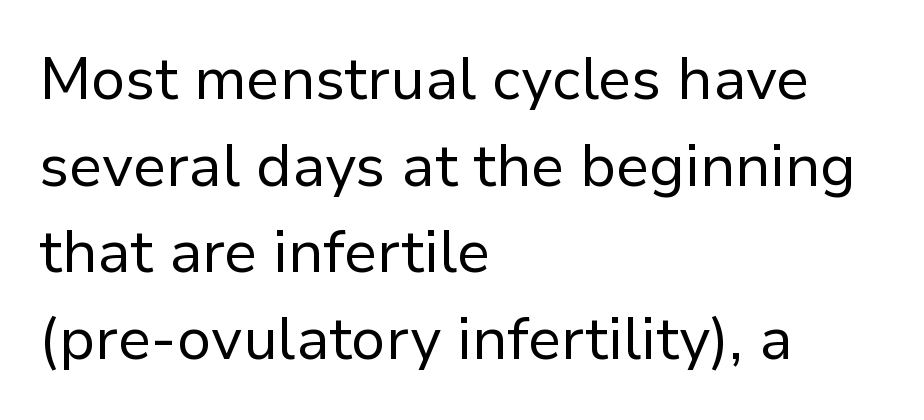
{"serif": "no", "italic": "no", "bold": "no", "weight": "regular", "width": "normal", "stroke_contrast": "low", "x_height": "medium", "monospaced": "no", "underline": "no", "align": "left", "line_spacing": "normal", "line_spacing_ratio": 1.47, "letter_spacing": "normal", "letter_spacing_em": 0.0, "glyph_px": 59}
